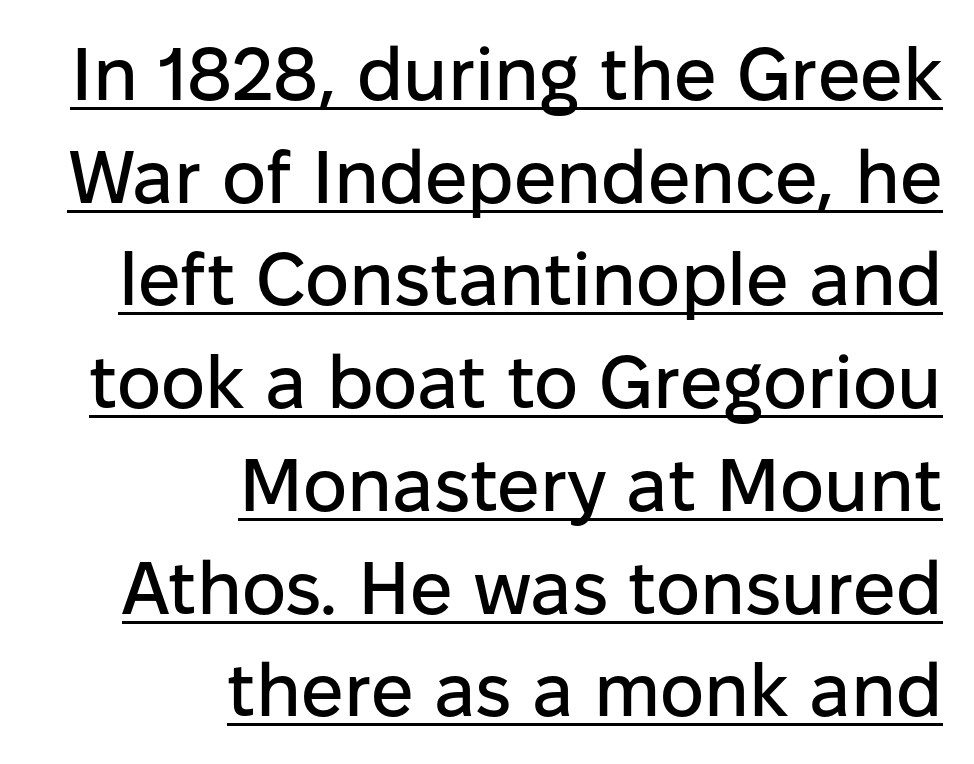
Q: Is the text italic (slanted)? A: No, it is upright.
Q: Is the typeface a serif or a sans-serif typeface? A: Sans-serif.
Q: Is the text underlined? A: Yes.
Q: How is the paragraph aligned? A: Right-aligned.
Q: Is the spacing between letters normal or unusually wide? A: Normal.
Q: Is the spacing between lines tight, normal or loose? A: Normal.
Q: Width (condensed, normal, or wide)? A: Normal.
Q: Stroke contrast? A: Low.
Q: x-height? A: Medium.
Q: Monospaced? A: No.
